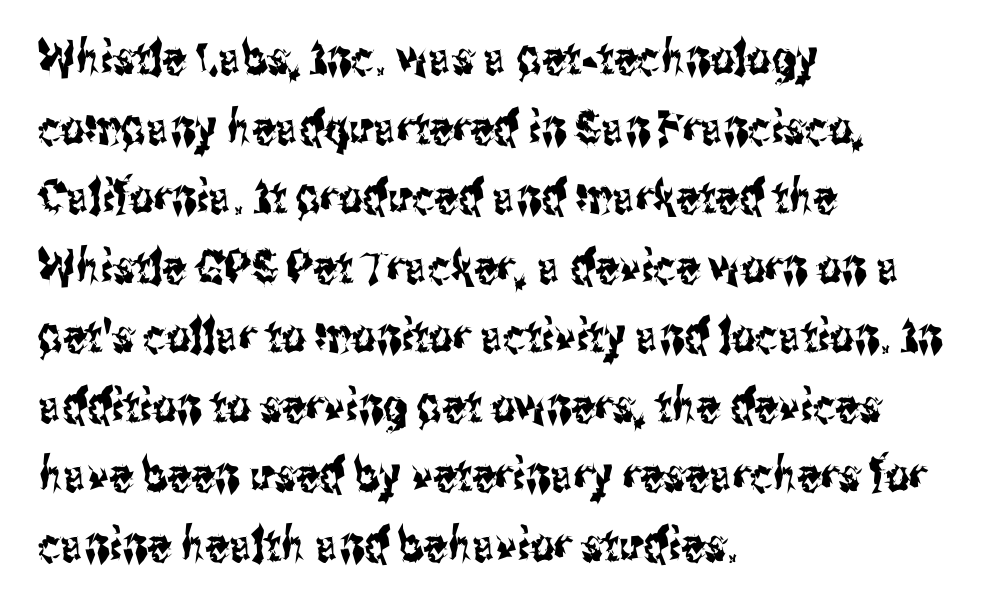
Q: Is the text italic (slanted)? A: No, it is upright.
Q: Is the typeface a serif or a sans-serif typeface? A: Sans-serif.
Q: Is the text underlined? A: No.
Q: How is the paragraph aligned? A: Left-aligned.
Q: Is the spacing between letters normal or unusually wide? A: Normal.
Q: Is the spacing between lines tight, normal or loose? A: Normal.
Q: Width (condensed, normal, or wide)? A: Condensed.
Q: Stroke contrast? A: Medium.
Q: x-height? A: Medium.
Q: Monospaced? A: No.
